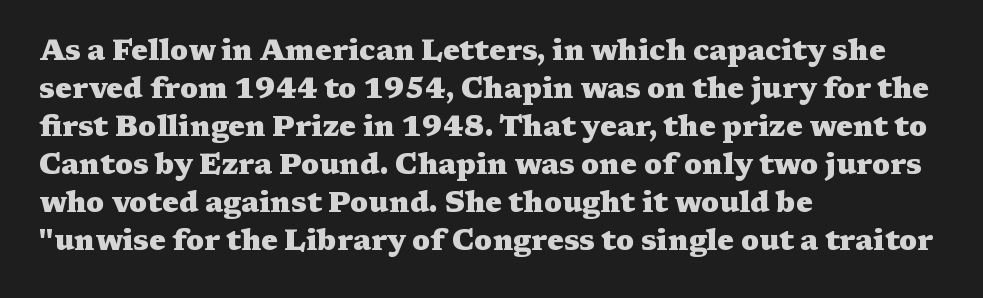
The image shows 28 px heavy, wide serif type, upright; set left-aligned, normal line spacing (1.36x), normal letter spacing, not underlined; medium stroke contrast and a medium x-height.
